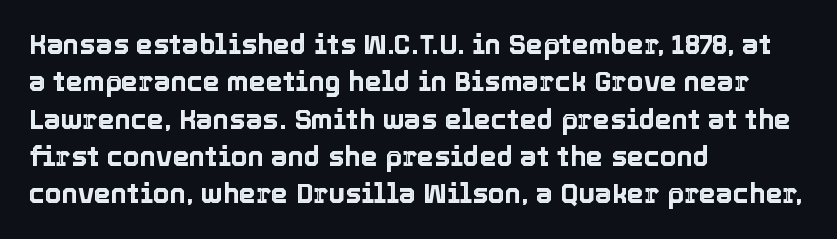
The image shows 27 px text type, upright; set left-aligned, normal line spacing (1.38x), normal letter spacing, not underlined.
